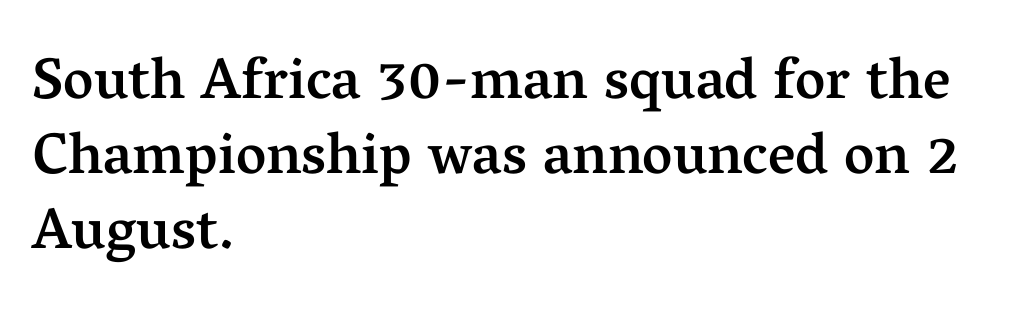
The image shows 58 px semibold serif type, upright; set left-aligned, normal line spacing (1.29x), normal letter spacing, not underlined; medium stroke contrast and a medium x-height.
